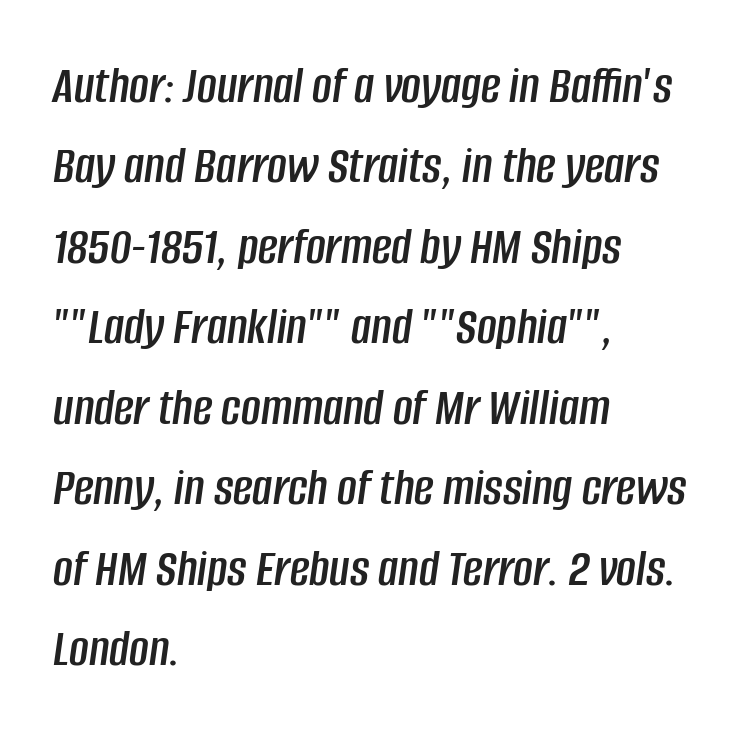
Q: Is the text italic (slanted)? A: Yes, it leans right by about 8 degrees.
Q: Is the text underlined? A: No.
Q: How is the paragraph aligned? A: Left-aligned.
Q: Is the spacing between letters normal or unusually wide? A: Normal.
Q: Is the spacing between lines tight, normal or loose? A: Normal.
Q: Width (condensed, normal, or wide)? A: Condensed.
Q: Stroke contrast? A: Low.
Q: x-height? A: Large.
Q: Monospaced? A: No.
